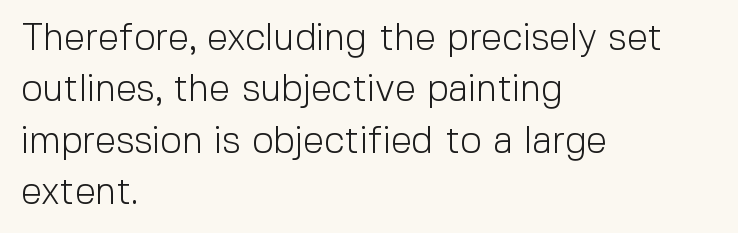
Q: Is the text bold? A: No.
Q: Is the text italic (slanted)? A: No, it is upright.
Q: Is the typeface a serif or a sans-serif typeface? A: Sans-serif.
Q: Is the text underlined? A: No.
Q: How is the paragraph aligned? A: Left-aligned.
Q: Is the spacing between letters normal or unusually wide? A: Normal.
Q: Is the spacing between lines tight, normal or loose? A: Normal.
Q: Width (condensed, normal, or wide)? A: Normal.
Q: x-height? A: Medium.
Q: Monospaced? A: No.
